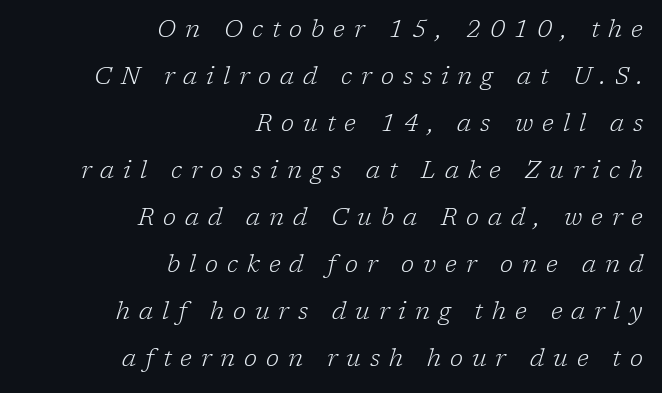
The image shows 24 px text type, italic (leaning right); set right-aligned, loose line spacing (1.96x), unusually wide letter spacing (+0.37 em), not underlined.
